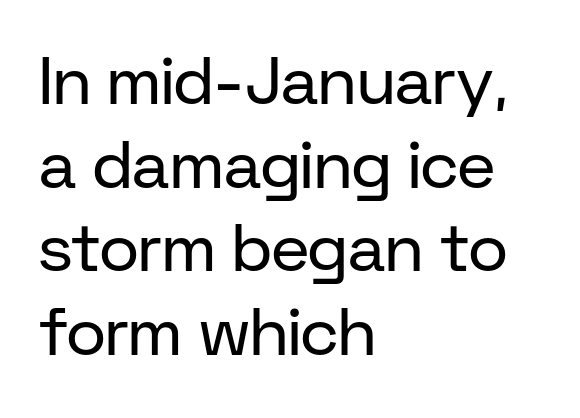
The image shows 67 px regular-weight sans-serif type, upright; set left-aligned, normal line spacing (1.25x), normal letter spacing, not underlined; low stroke contrast and a medium x-height.
